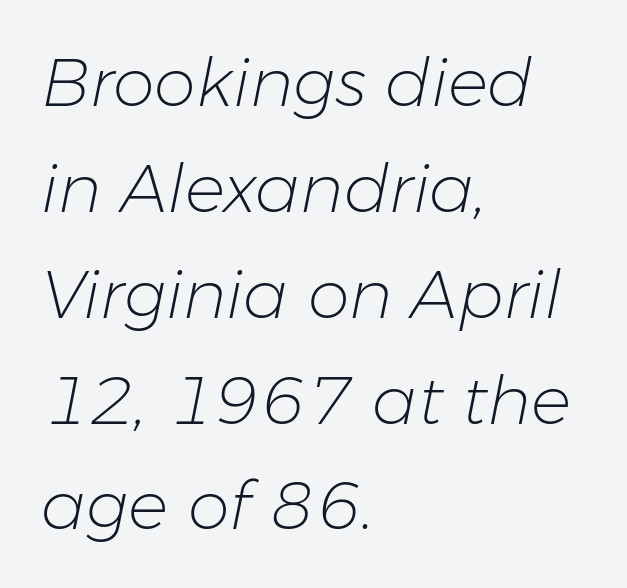
{"italic": "yes", "lean": "right", "slant_degrees": 11, "bold": "no", "weight": "light", "width": "normal", "stroke_contrast": "low", "x_height": "medium", "monospaced": "no", "underline": "no", "align": "left", "line_spacing": "normal", "line_spacing_ratio": 1.58, "letter_spacing": "normal", "letter_spacing_em": 0.0, "glyph_px": 67}
